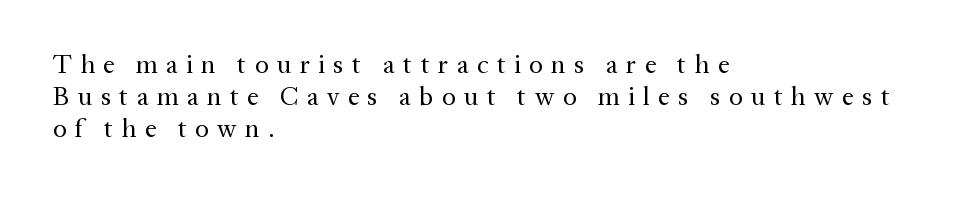
Q: Is the text bold? A: No.
Q: Is the text italic (slanted)? A: No, it is upright.
Q: Is the text underlined? A: No.
Q: How is the paragraph aligned? A: Left-aligned.
Q: Is the spacing between letters normal or unusually wide? A: Unusually wide.
